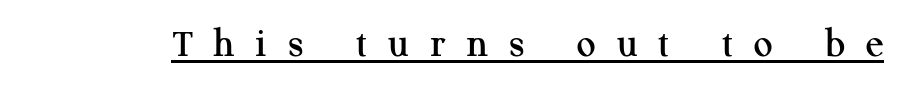
Q: Is the text italic (slanted)? A: No, it is upright.
Q: Is the typeface a serif or a sans-serif typeface? A: Serif.
Q: Is the text underlined? A: Yes.
Q: Is the spacing between letters normal or unusually wide? A: Unusually wide.
Q: Width (condensed, normal, or wide)? A: Normal.
Q: Stroke contrast? A: Medium.
Q: x-height? A: Medium.
Q: Monospaced? A: No.
